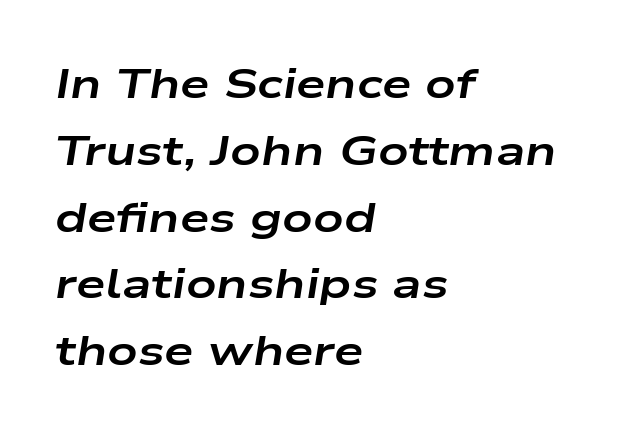
{"italic": "yes", "lean": "right", "slant_degrees": 9, "bold": "yes", "weight": "bold", "width": "wide", "stroke_contrast": "low", "x_height": "medium", "monospaced": "no", "underline": "no", "align": "left", "line_spacing": "normal", "line_spacing_ratio": 1.59, "letter_spacing": "normal", "letter_spacing_em": 0.0, "glyph_px": 42}
